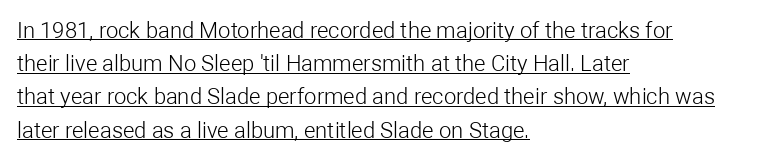
Regarding leading, the lines here are spaced in the standard way. The passage shown has conventional tracking throughout. It's the straight-up-and-down kind of type. The face looks like a standard text weight, possibly lighter.
